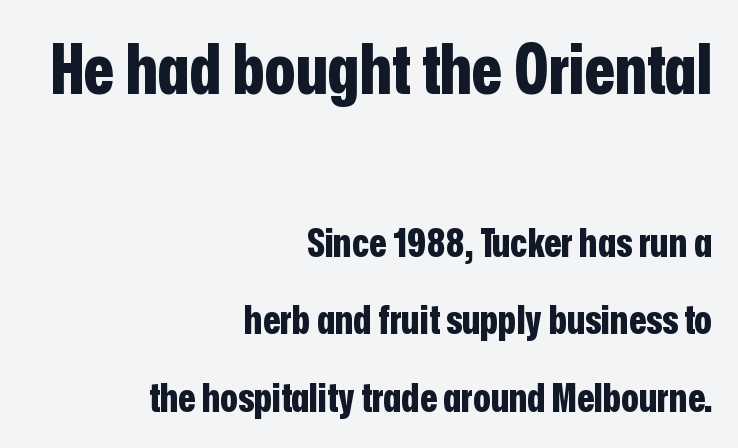
{"serif": "no", "italic": "no", "bold": "yes", "weight": "bold", "width": "condensed", "stroke_contrast": "low", "x_height": "medium", "monospaced": "no", "underline": "no", "align": "right", "line_spacing": "loose", "line_spacing_ratio": 1.94, "letter_spacing": "normal", "letter_spacing_em": 0.0, "larger_block": "first", "size_ratio": 1.75, "glyph_px": 70}
